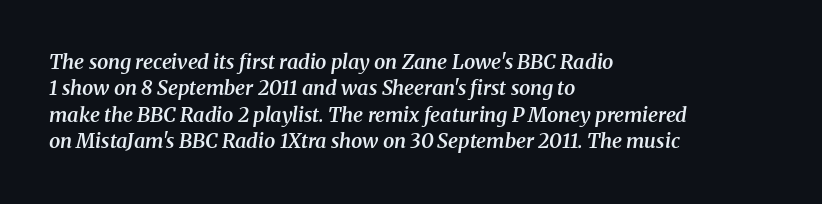
{"italic": "yes", "lean": "right", "slant_degrees": 8, "bold": "semi", "underline": "no", "align": "left", "line_spacing": "normal", "line_spacing_ratio": 1.32, "letter_spacing": "normal", "letter_spacing_em": 0.0, "glyph_px": 20}
